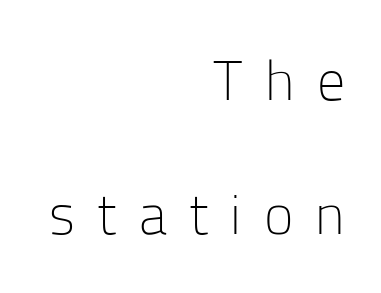
{"serif": "no", "italic": "no", "bold": "no", "weight": "light", "width": "normal", "stroke_contrast": "low", "x_height": "medium", "monospaced": "no", "underline": "no", "align": "right", "line_spacing": "loose", "line_spacing_ratio": 2.4, "letter_spacing": "wide", "letter_spacing_em": 0.4, "glyph_px": 56}
